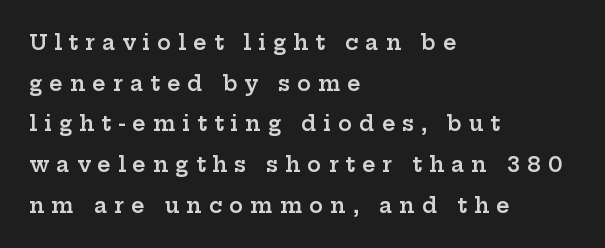
Q: Is the text bold? A: Semi-bold.
Q: Is the text italic (slanted)? A: No, it is upright.
Q: Is the text underlined? A: No.
Q: How is the paragraph aligned? A: Left-aligned.
Q: Is the spacing between letters normal or unusually wide? A: Unusually wide.
Q: Is the spacing between lines tight, normal or loose? A: Loose.
